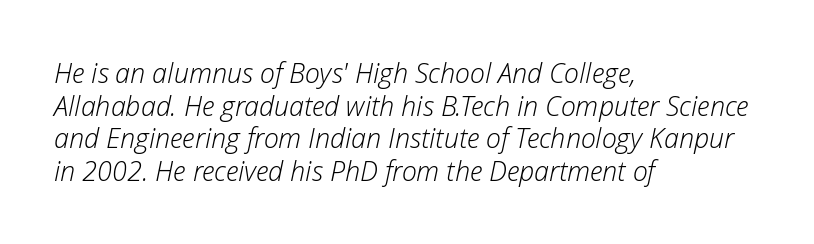
Q: Is the text bold? A: No.
Q: Is the text italic (slanted)? A: Yes, it leans right by about 12 degrees.
Q: Is the text underlined? A: No.
Q: How is the paragraph aligned? A: Left-aligned.
Q: Is the spacing between letters normal or unusually wide? A: Normal.
